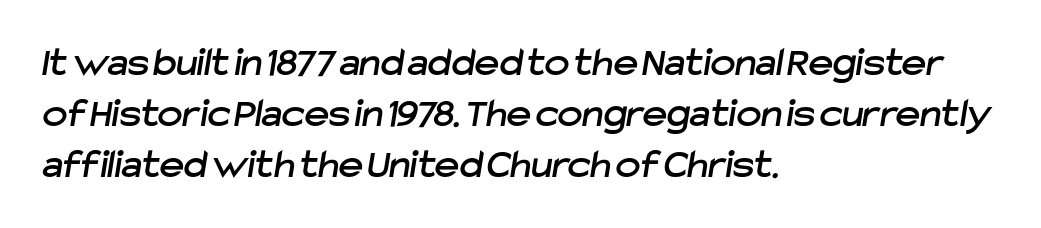
The image shows 42 px sans-serif type; set left-aligned, line spacing 1.22x, normal letter spacing, not underlined; low stroke contrast and a medium x-height.
